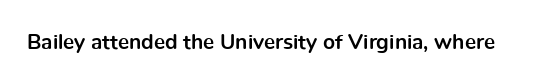
The image shows 21 px bold type, upright; set normal letter spacing, not underlined.
